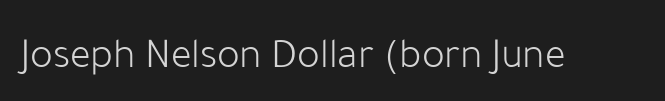
The lettering holds an erect, upright posture throughout. Summary of weight: not heavy and not bold. What stands out about the letter spacing? Nothing — it is the standard amount. The space beneath each line is pristine and unruled.
